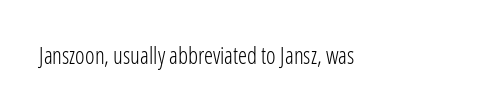
The type is set solid horizontally, with unmodified tracking. Words float on clear page, feet unadorned. A quiet, ordinary-to-light weight characterises the typeface. The type sits square on the baseline with zero lean.
